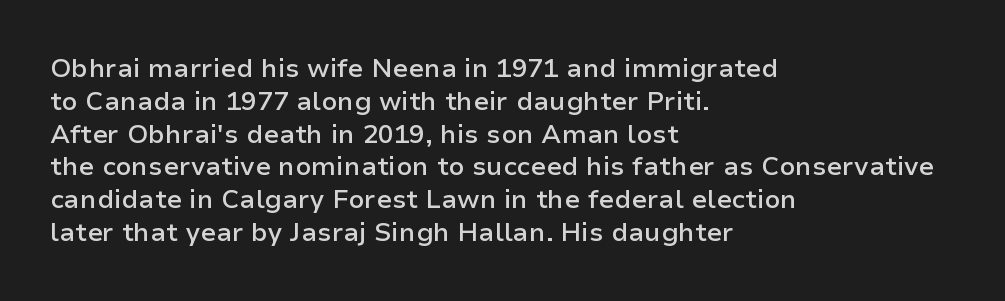
The image shows 26 px text type, upright; set left-aligned, normal line spacing (1.26x), normal letter spacing, not underlined.
